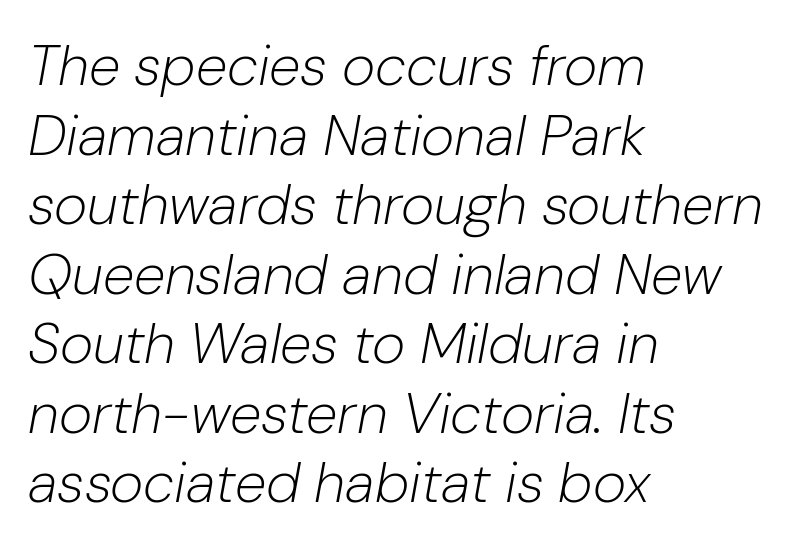
Q: Is the text bold? A: No.
Q: Is the text italic (slanted)? A: Yes, it leans right by about 10 degrees.
Q: Is the text underlined? A: No.
Q: How is the paragraph aligned? A: Left-aligned.
Q: Is the spacing between letters normal or unusually wide? A: Normal.
Q: Width (condensed, normal, or wide)? A: Normal.
Q: Stroke contrast? A: Low.
Q: x-height? A: Medium.
Q: Monospaced? A: No.
